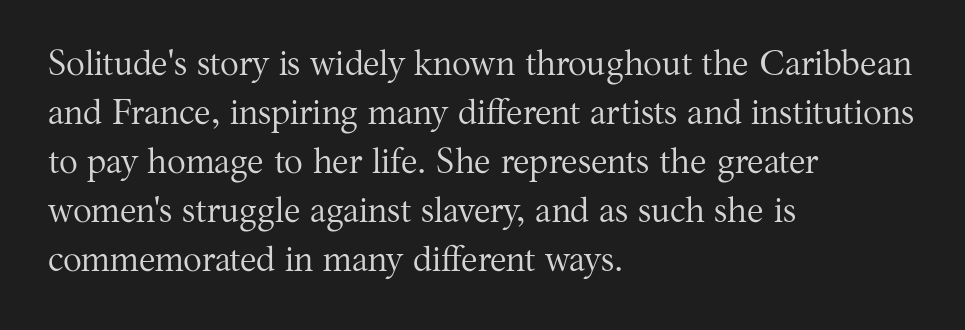
{"serif": "yes", "italic": "no", "bold": "no", "weight": "regular", "width": "normal", "stroke_contrast": "medium", "x_height": "medium", "monospaced": "no", "underline": "no", "align": "left", "line_spacing": "normal", "line_spacing_ratio": 1.4, "letter_spacing": "normal", "letter_spacing_em": 0.0, "glyph_px": 35}
